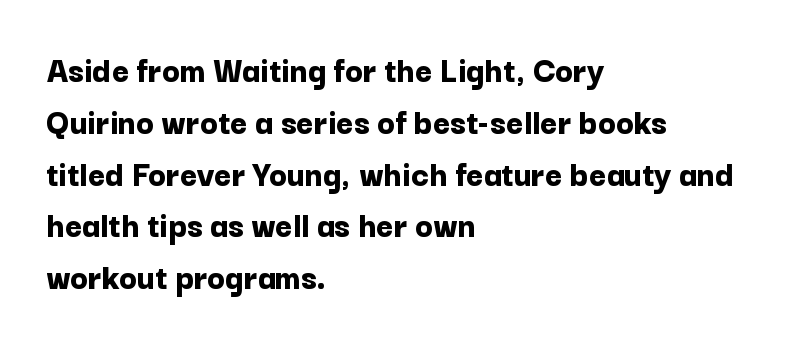
Where is the straight margin? On the left. Descender tails drop into unmarked territory. Students, note that the glyphs here touch the page at normal intervals. Unlike a traditional serif, this face leaves its strokes unadorned. Proportional: the letters do not fall into vertical columns.
